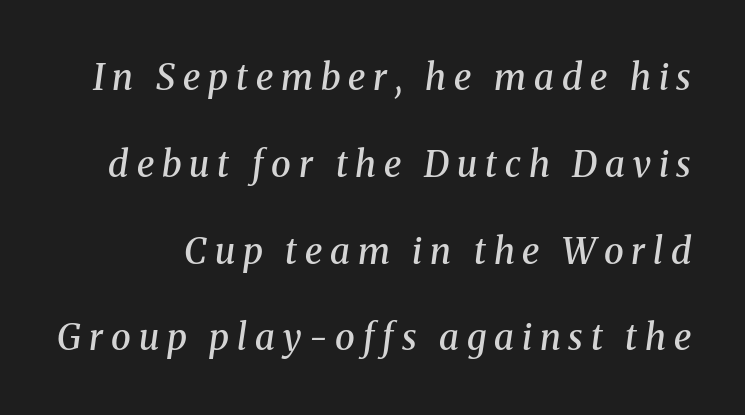
{"serif": "yes", "italic": "yes", "lean": "right", "slant_degrees": 8, "bold": "semi", "weight": "semibold", "width": "normal", "stroke_contrast": "medium", "x_height": "medium", "monospaced": "no", "underline": "no", "line_spacing": "loose", "line_spacing_ratio": 2.41, "letter_spacing": "wide", "letter_spacing_em": 0.22, "glyph_px": 36}
